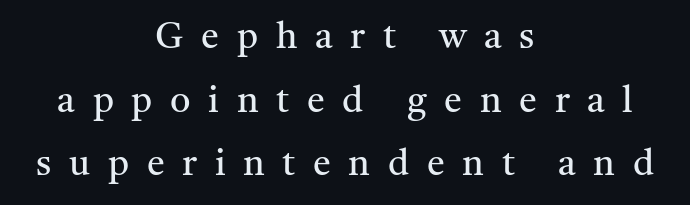
The image shows 36 px regular-weight serif type, upright; set centered, line spacing 1.77x, unusually wide letter spacing (+0.49 em), not underlined; medium stroke contrast and a medium x-height.
